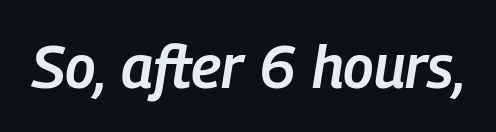
Q: Is the text bold? A: Semi-bold.
Q: Is the text italic (slanted)? A: Yes, it leans right by about 9 degrees.
Q: Is the text underlined? A: No.
Q: Is the spacing between letters normal or unusually wide? A: Normal.
Q: Width (condensed, normal, or wide)? A: Condensed.
Q: Stroke contrast? A: Low.
Q: x-height? A: Medium.
Q: Monospaced? A: No.
